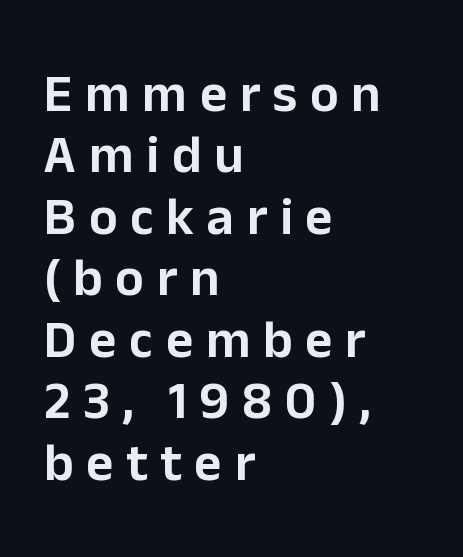
Q: Is the text italic (slanted)? A: No, it is upright.
Q: Is the typeface a serif or a sans-serif typeface? A: Sans-serif.
Q: Is the text underlined? A: No.
Q: How is the paragraph aligned? A: Left-aligned.
Q: Is the spacing between letters normal or unusually wide? A: Unusually wide.
Q: Width (condensed, normal, or wide)? A: Normal.
Q: Stroke contrast? A: Low.
Q: x-height? A: Medium.
Q: Monospaced? A: No.
